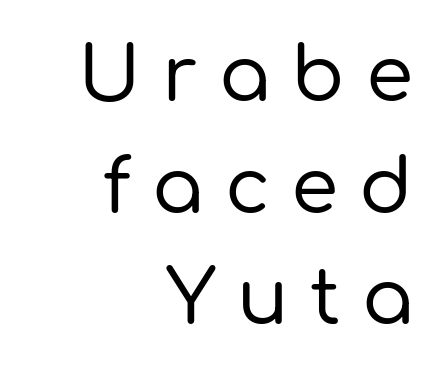
{"serif": "no", "italic": "no", "width": "normal", "stroke_contrast": "low", "x_height": "medium", "monospaced": "no", "underline": "no", "align": "right", "line_spacing": "normal", "line_spacing_ratio": 1.47, "letter_spacing": "wide", "letter_spacing_em": 0.28, "glyph_px": 76}
